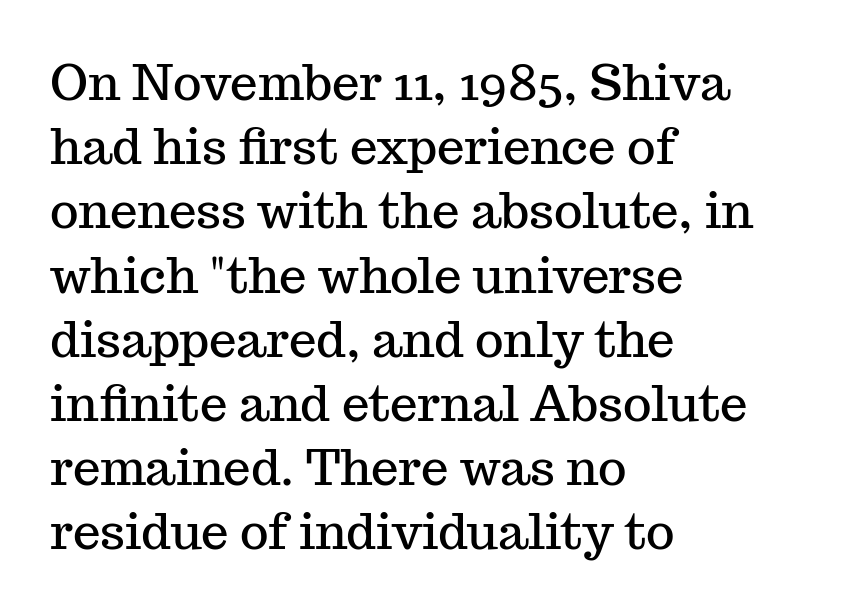
The image shows 49 px serif type, upright; set left-aligned, normal line spacing (1.31x), normal letter spacing, not underlined; medium stroke contrast and a medium x-height.
